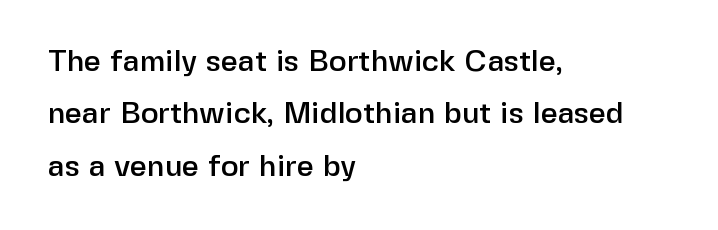
Q: Is the text italic (slanted)? A: No, it is upright.
Q: Is the typeface a serif or a sans-serif typeface? A: Sans-serif.
Q: Is the text underlined? A: No.
Q: How is the paragraph aligned? A: Left-aligned.
Q: Is the spacing between letters normal or unusually wide? A: Normal.
Q: Width (condensed, normal, or wide)? A: Normal.
Q: Stroke contrast? A: Low.
Q: x-height? A: Medium.
Q: Monospaced? A: No.
